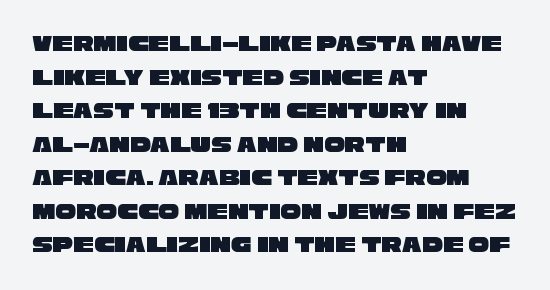
{"underline": "no", "align": "left", "line_spacing": "normal", "line_spacing_ratio": 1.46, "letter_spacing": "normal", "letter_spacing_em": 0.0, "glyph_px": 23}
